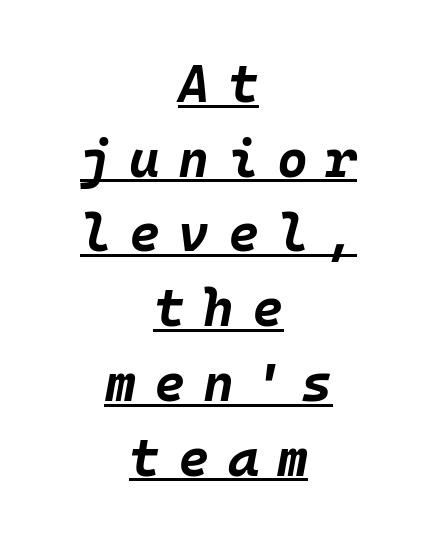
Notice how descenders clear the ascenders below comfortably — that's standard leading. The horizontal fit of the characters is loose and conspicuously gappy. Heavy, bold letterforms. The sample's only ornament is a line tracing under the words. Teacher's note: observe the equal gaps on both sides — that is centered alignment.
